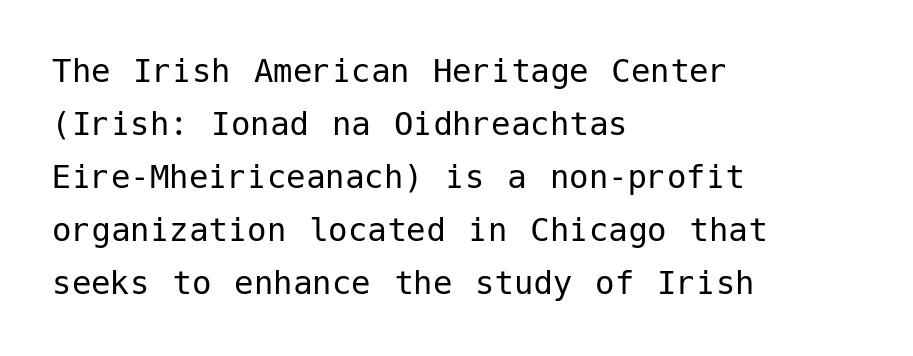
Q: Is the text bold? A: No.
Q: Is the text italic (slanted)? A: No, it is upright.
Q: Is the typeface a serif or a sans-serif typeface? A: Sans-serif.
Q: Is the text underlined? A: No.
Q: How is the paragraph aligned? A: Left-aligned.
Q: Is the spacing between letters normal or unusually wide? A: Normal.
Q: Is the spacing between lines tight, normal or loose? A: Normal.
Q: Width (condensed, normal, or wide)? A: Normal.
Q: Stroke contrast? A: Low.
Q: x-height? A: Medium.
